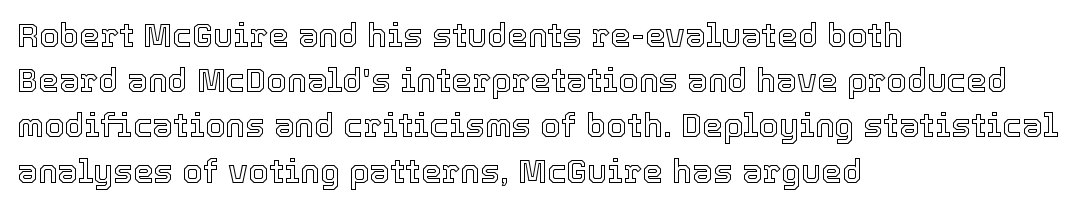
{"italic": "no", "width": "normal", "x_height": "medium", "monospaced": "no", "underline": "no", "align": "left", "line_spacing": "normal", "line_spacing_ratio": 1.37, "letter_spacing": "normal", "letter_spacing_em": 0.0, "glyph_px": 33}
